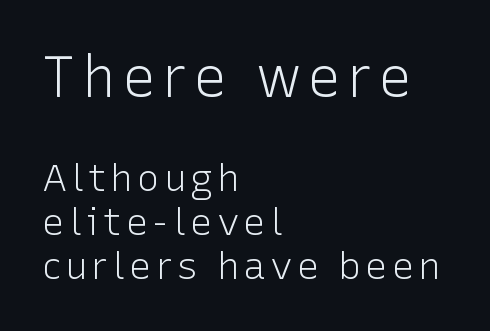
Which of the two is more prominent by size? The first, at the top. Line beginnings align vertically; line endings do not. These lines are rendered in a variable-pitch font. Note: no serifs on the glyphs. A typesetter would mark this as roman, not italic.
